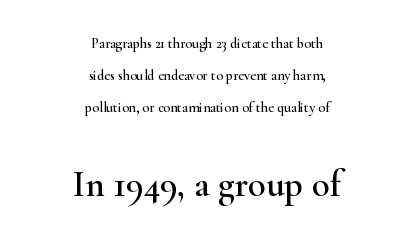
{"serif": "yes", "italic": "no", "width": "wide", "stroke_contrast": "high", "x_height": "small", "monospaced": "no", "underline": "no", "align": "center", "line_spacing": "loose", "line_spacing_ratio": 2.3, "letter_spacing": "normal", "letter_spacing_em": 0.0, "larger_block": "second", "size_ratio": 2.64, "glyph_px": 37}
